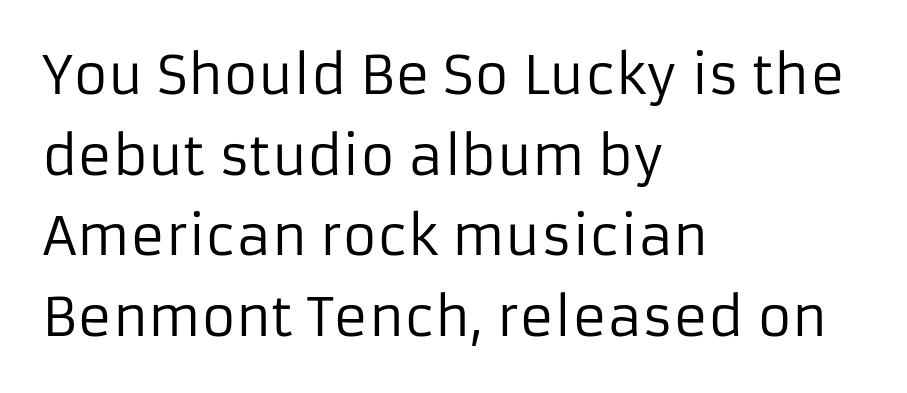
Q: Is the text bold? A: No.
Q: Is the text italic (slanted)? A: No, it is upright.
Q: Is the typeface a serif or a sans-serif typeface? A: Sans-serif.
Q: Is the text underlined? A: No.
Q: How is the paragraph aligned? A: Left-aligned.
Q: Is the spacing between letters normal or unusually wide? A: Normal.
Q: Is the spacing between lines tight, normal or loose? A: Normal.
Q: Width (condensed, normal, or wide)? A: Normal.
Q: Stroke contrast? A: Low.
Q: x-height? A: Medium.
Q: Monospaced? A: No.
